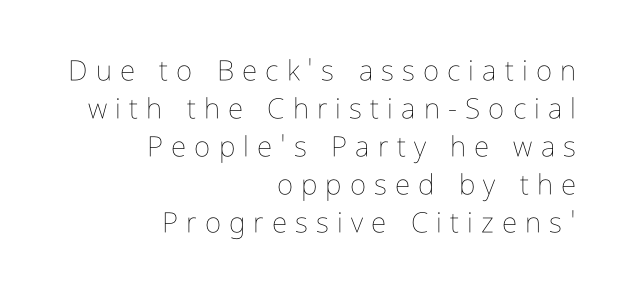
The letters stand straight up with perfectly vertical stems. A typesetter would call this proportional, since set widths differ per character. The typesetting does not lean heavy: it is not bold. These lines sit exactly where default settings would place them. This sample uses expanded letter spacing, leaving extra air between glyphs. Reading down the block, your eye finds every line finishing at a fixed right position.
